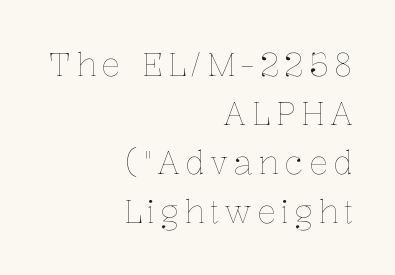
Q: Is the text bold? A: No.
Q: Is the text italic (slanted)? A: No, it is upright.
Q: Is the text underlined? A: No.
Q: How is the paragraph aligned? A: Right-aligned.
Q: Is the spacing between lines tight, normal or loose? A: Normal.
Q: Width (condensed, normal, or wide)? A: Normal.
Q: Stroke contrast? A: Low.
Q: x-height? A: Medium.
Q: Monospaced? A: No.
